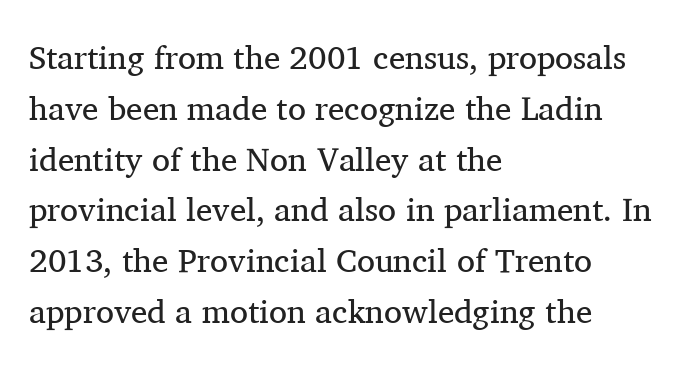
The image shows 33 px regular-weight serif type, upright; set left-aligned, normal line spacing (1.54x), normal letter spacing, not underlined; medium stroke contrast and a medium x-height.
